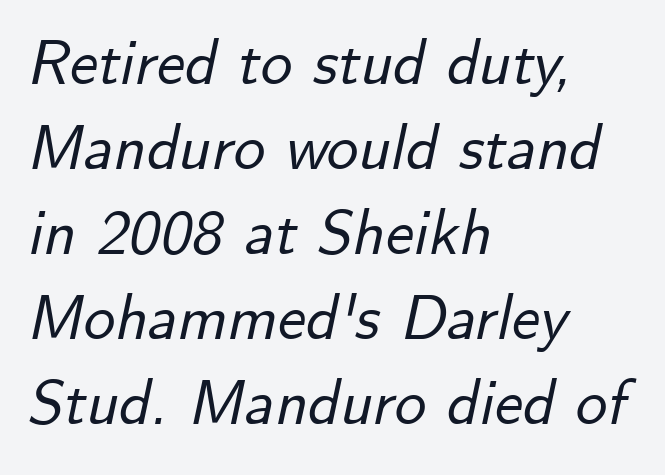
The ragged edge is on the right, which tells us the setting is flush left. The specimen omits any rule beneath the text block's lines. Look at the tracking — it's just the regular setting, nothing added. Here the designer chose a conventional face with non-uniform glyph widths. In terms of leading, this rendering sits right in the middle.
